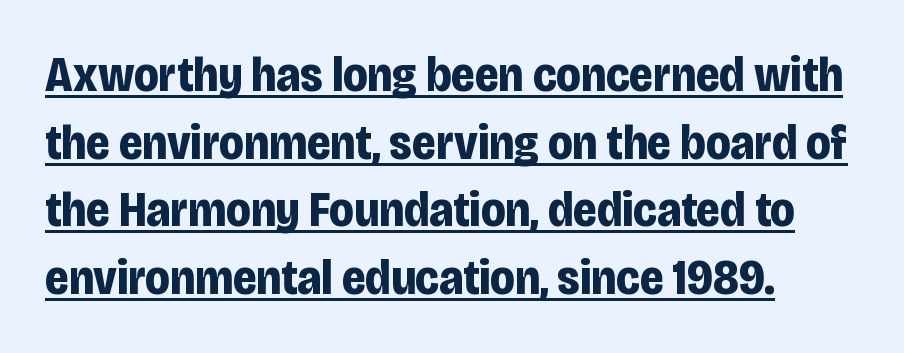
Q: Is the text bold? A: Yes.
Q: Is the text italic (slanted)? A: No, it is upright.
Q: Is the typeface a serif or a sans-serif typeface? A: Sans-serif.
Q: Is the text underlined? A: Yes.
Q: How is the paragraph aligned? A: Left-aligned.
Q: Is the spacing between letters normal or unusually wide? A: Normal.
Q: Is the spacing between lines tight, normal or loose? A: Normal.
Q: Width (condensed, normal, or wide)? A: Condensed.
Q: Stroke contrast? A: Low.
Q: x-height? A: Large.
Q: Monospaced? A: No.
